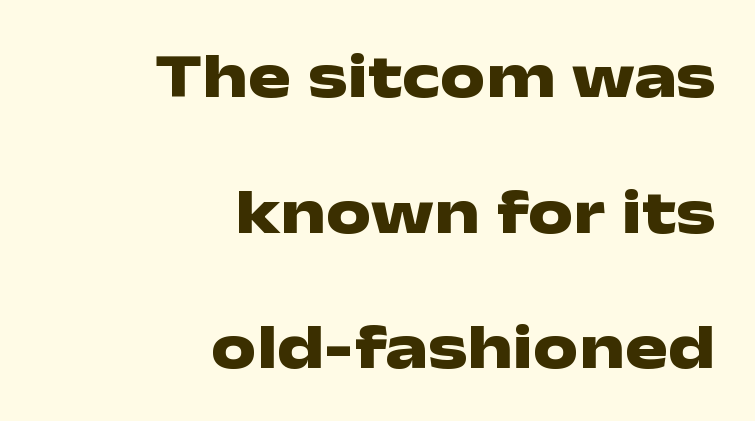
{"serif": "no", "italic": "no", "bold": "yes", "weight": "heavy", "width": "wide", "stroke_contrast": "low", "x_height": "medium", "monospaced": "no", "underline": "no", "align": "right", "line_spacing": "loose", "line_spacing_ratio": 2.12, "letter_spacing": "normal", "letter_spacing_em": 0.0, "glyph_px": 64}
